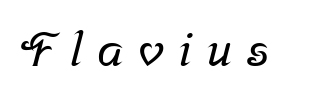
The specimen omits any rule beneath the text block's lines. Is the letter spacing exaggerated? Yes — the characters are pushed far apart. The passage shown is typed in a proportional face where columns would drift.
